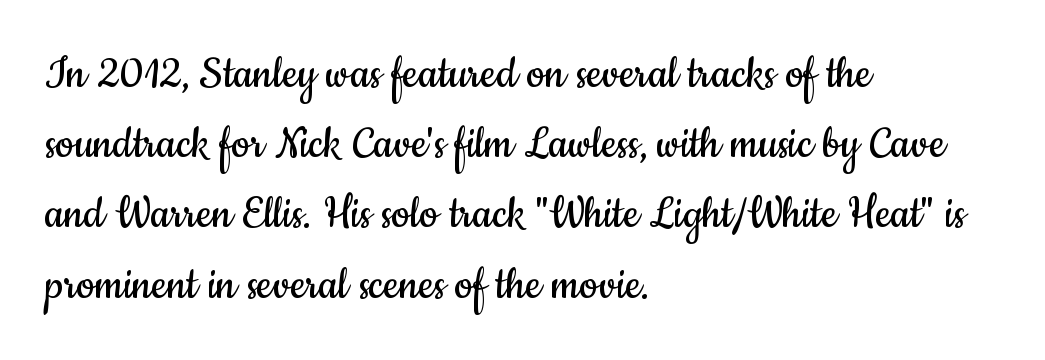
Do the characters align in a grid? No, the font is proportional. Look at the bottom of the vertical strokes: they stop flat, with no serifs. These lines keep a tight, regular rhythm from letter to letter. Is this a heavy cut? Hardly; it is regular or lighter. Left-aligned paragraph, ragged on the right.
